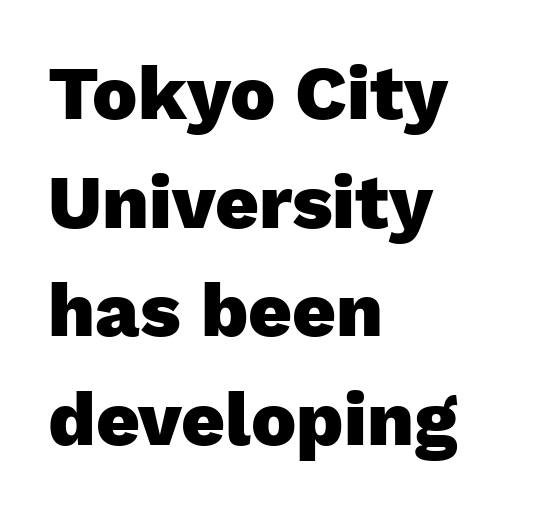
Q: Is the text bold? A: Yes.
Q: Is the text italic (slanted)? A: No, it is upright.
Q: Is the typeface a serif or a sans-serif typeface? A: Sans-serif.
Q: Is the text underlined? A: No.
Q: How is the paragraph aligned? A: Left-aligned.
Q: Is the spacing between letters normal or unusually wide? A: Normal.
Q: Is the spacing between lines tight, normal or loose? A: Normal.
Q: Width (condensed, normal, or wide)? A: Normal.
Q: Stroke contrast? A: Low.
Q: x-height? A: Medium.
Q: Monospaced? A: No.
